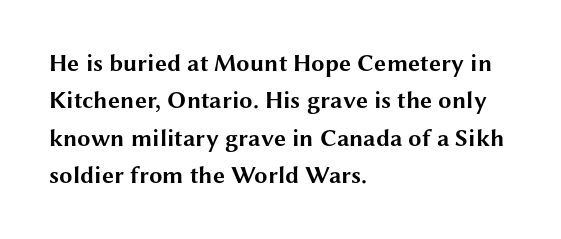
{"italic": "no", "bold": "yes", "underline": "no", "align": "left", "line_spacing": "normal", "line_spacing_ratio": 1.56, "letter_spacing": "normal", "letter_spacing_em": 0.0, "glyph_px": 24}
